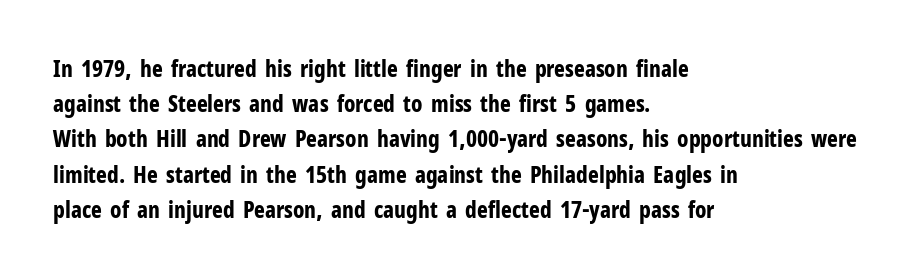
{"italic": "no", "bold": "yes", "underline": "no", "align": "left", "line_spacing": "normal", "line_spacing_ratio": 1.53, "letter_spacing": "normal", "letter_spacing_em": 0.0, "glyph_px": 23}
